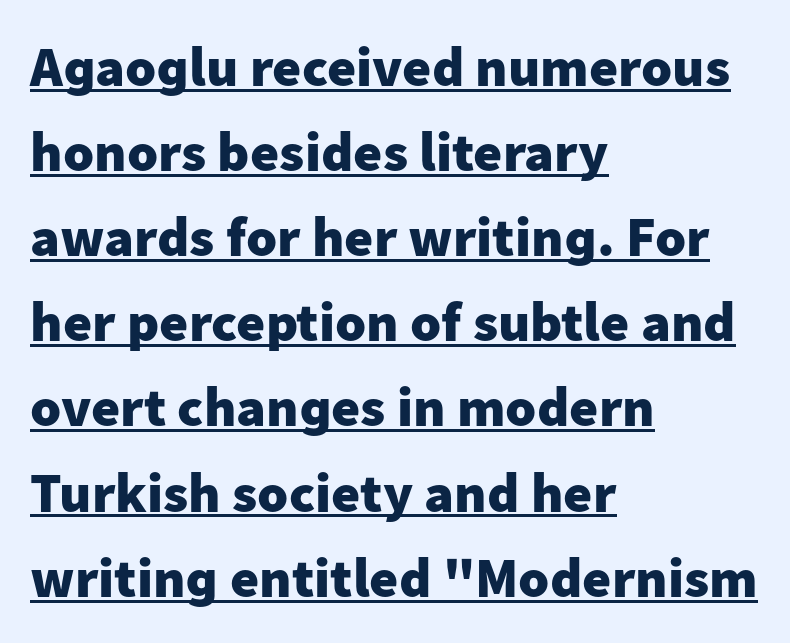
Regular leading. Is the letter spacing exaggerated? No — it looks like the ordinary default. Notice how the passage keeps a crisp vertical edge on the left only. Unlike a traditional serif, this face leaves its strokes unadorned.
